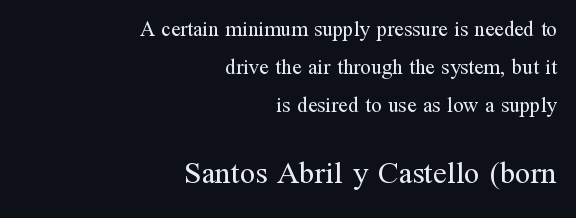
The image shows 31 px regular-weight serif type, upright; set right-aligned, line spacing 1.82x, normal letter spacing, not underlined; the second (bottom) block is 1.48x larger; medium stroke contrast and a medium x-height.
